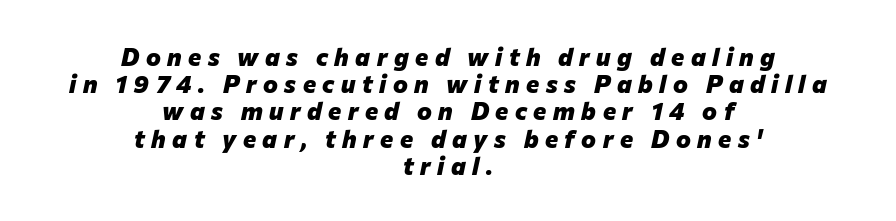
Q: Is the text bold? A: Yes.
Q: Is the text italic (slanted)? A: Yes, it leans right by about 12 degrees.
Q: Is the text underlined? A: No.
Q: How is the paragraph aligned? A: Centered.
Q: Is the spacing between letters normal or unusually wide? A: Unusually wide.
Q: Is the spacing between lines tight, normal or loose? A: Tight.
